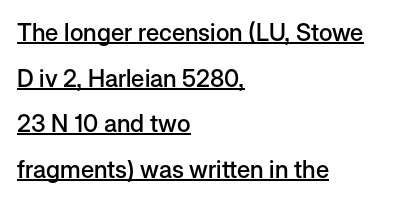
Q: Is the text bold? A: Semi-bold.
Q: Is the text italic (slanted)? A: No, it is upright.
Q: Is the text underlined? A: Yes.
Q: How is the paragraph aligned? A: Left-aligned.
Q: Is the spacing between letters normal or unusually wide? A: Normal.
Q: Is the spacing between lines tight, normal or loose? A: Loose.
